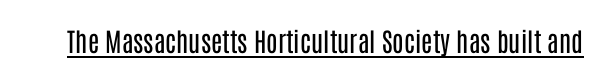
Short note: letters normally spaced. Is this a heavy cut? Hardly; it is regular or lighter. This sample uses an upright cut, with every glyph sitting square on the baseline. Is there an underline? Yes — a line sits under the letters.
